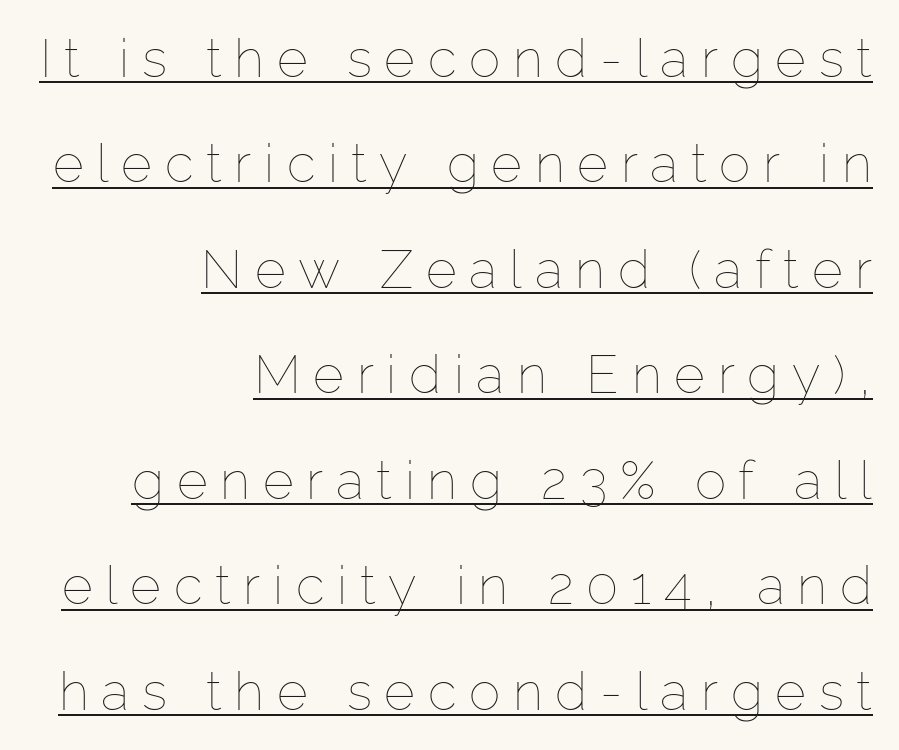
{"italic": "no", "bold": "no", "weight": "thin", "width": "normal", "stroke_contrast": "low", "x_height": "medium", "monospaced": "no", "underline": "yes", "align": "right", "line_spacing": "loose", "line_spacing_ratio": 1.99, "letter_spacing": "wide", "letter_spacing_em": 0.24, "glyph_px": 53}
